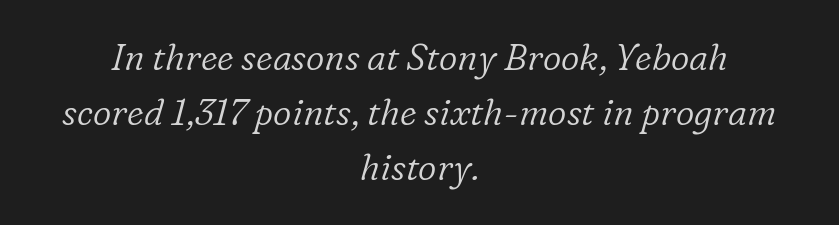
{"serif": "yes", "italic": "yes", "lean": "right", "slant_degrees": 16, "bold": "no", "weight": "light", "width": "normal", "stroke_contrast": "low", "x_height": "medium", "monospaced": "no", "underline": "no", "align": "center", "line_spacing": "normal", "line_spacing_ratio": 1.53, "letter_spacing": "normal", "letter_spacing_em": 0.0, "glyph_px": 36}
